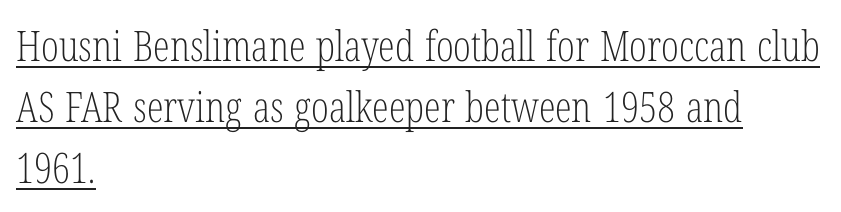
Decoration check: the copy is underlined. Think of a printed novel: that variable character pitch is what you see here. Regarding leading, the lines here are spaced in the standard way. Counters stay open thanks to moderate or lighter strokes. Casual observation: everything's shoved over to the left.
